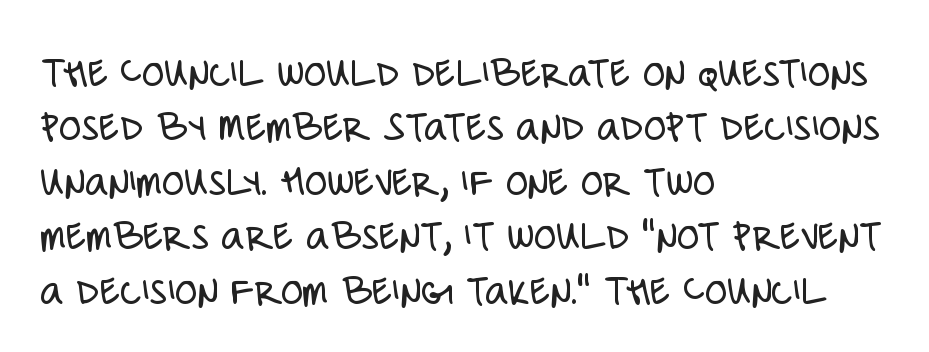
The image shows 45 px light, condensed sans-serif type, upright; set left-aligned, line spacing 1.21x, normal letter spacing, not underlined; low stroke contrast and a large x-height.
